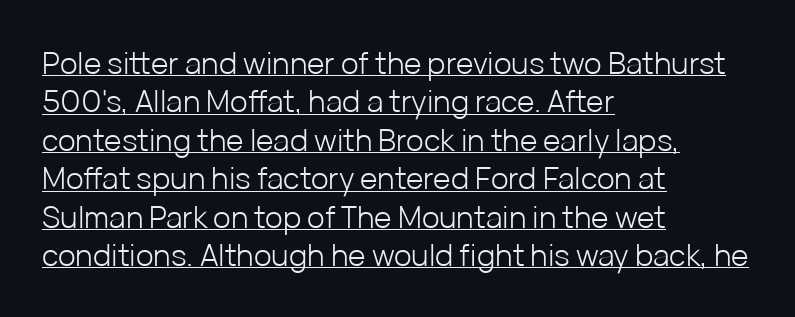
Q: Is the text bold? A: No.
Q: Is the text italic (slanted)? A: No, it is upright.
Q: Is the typeface a serif or a sans-serif typeface? A: Sans-serif.
Q: Is the text underlined? A: Yes.
Q: How is the paragraph aligned? A: Left-aligned.
Q: Is the spacing between letters normal or unusually wide? A: Normal.
Q: Is the spacing between lines tight, normal or loose? A: Normal.
Q: Width (condensed, normal, or wide)? A: Normal.
Q: Stroke contrast? A: Low.
Q: x-height? A: Medium.
Q: Monospaced? A: No.
